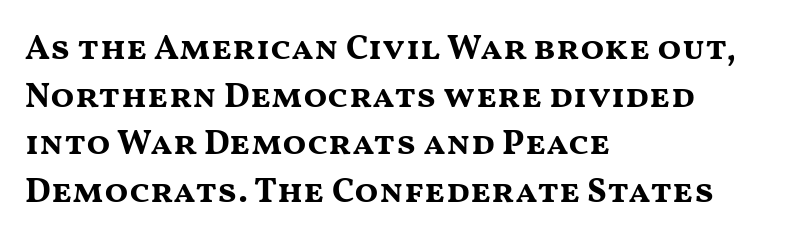
The image shows 35 px bold, wide sans-serif type, upright; set left-aligned, normal line spacing (1.36x), normal letter spacing, not underlined; medium stroke contrast and a medium x-height.
